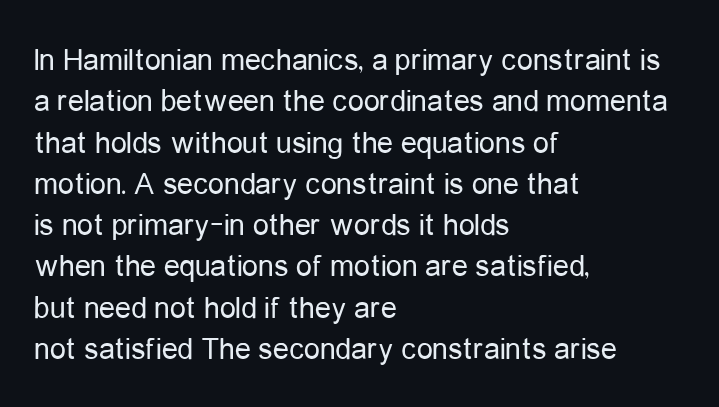
Q: Is the text bold? A: No.
Q: Is the text italic (slanted)? A: No, it is upright.
Q: Is the typeface a serif or a sans-serif typeface? A: Sans-serif.
Q: Is the text underlined? A: No.
Q: How is the paragraph aligned? A: Left-aligned.
Q: Is the spacing between letters normal or unusually wide? A: Normal.
Q: Is the spacing between lines tight, normal or loose? A: Normal.
Q: Width (condensed, normal, or wide)? A: Condensed.
Q: Stroke contrast? A: Low.
Q: x-height? A: Medium.
Q: Monospaced? A: No.
